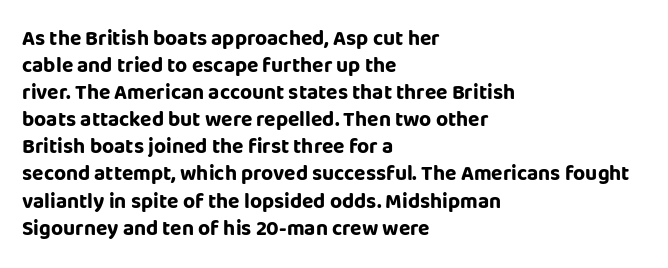
{"italic": "no", "bold": "yes", "underline": "no", "align": "left", "line_spacing": "normal", "line_spacing_ratio": 1.29, "letter_spacing": "normal", "letter_spacing_em": 0.0, "glyph_px": 21}
